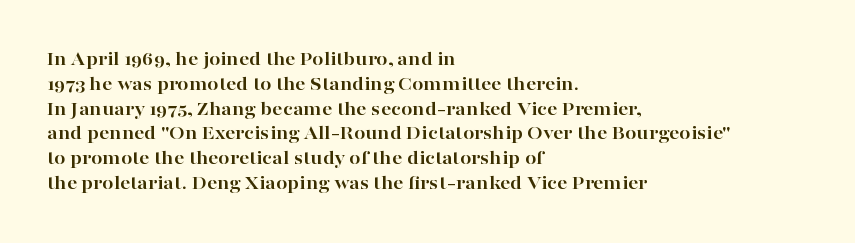
{"italic": "no", "bold": "yes", "underline": "no", "align": "left", "line_spacing_ratio": 1.24, "letter_spacing": "normal", "letter_spacing_em": 0.0, "glyph_px": 20}
